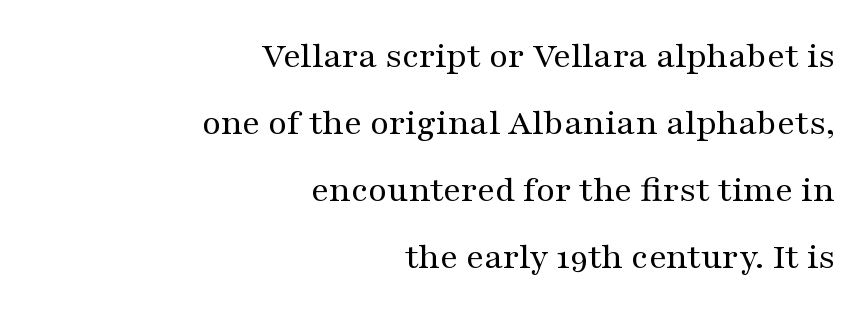
The image shows 38 px regular-weight, wide serif type, upright; set right-aligned, line spacing 1.76x, normal letter spacing, not underlined; medium stroke contrast and a medium x-height.
